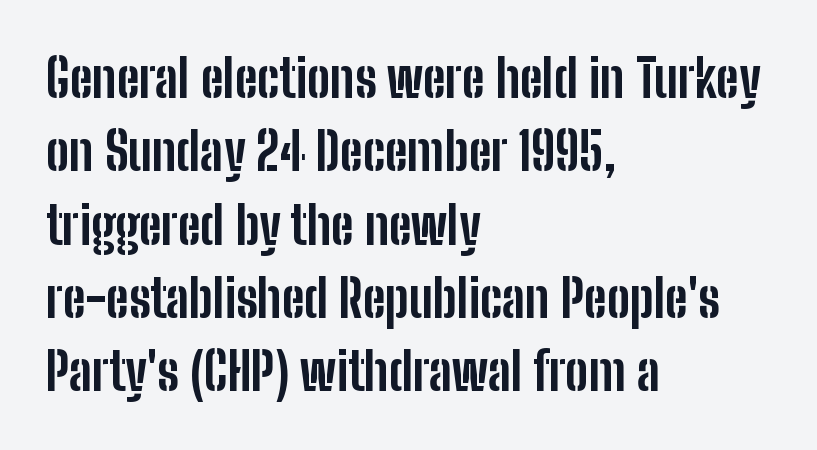
The image shows 52 px bold, condensed sans-serif type, upright; set left-aligned, normal line spacing (1.41x), normal letter spacing, not underlined; low stroke contrast and a medium x-height.
